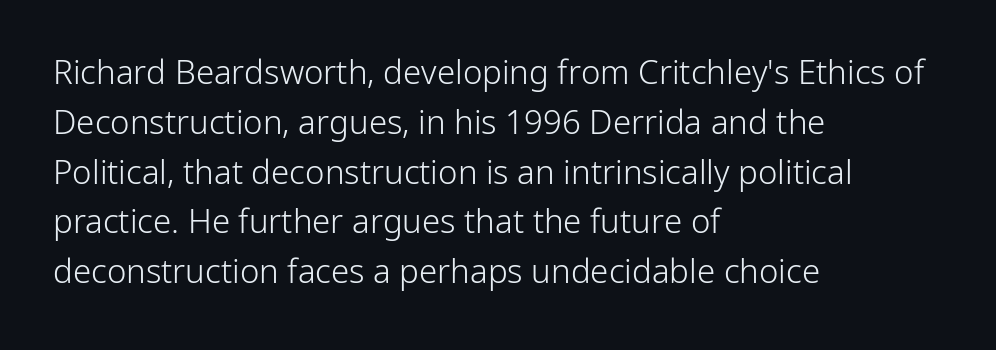
Just letters on the line, the space beneath them empty. Left-aligned paragraph, ragged on the right. No italicization has been applied; the sample stays upright. This sample uses a sans-serif face. Heaviness? Minimal to ordinary, like unemphasized prose.
